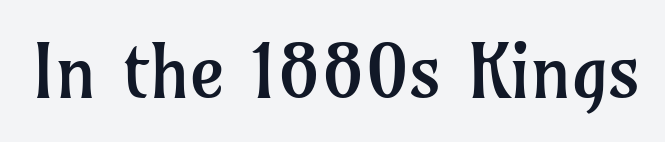
{"serif": "yes", "italic": "no", "bold": "no", "weight": "regular", "width": "normal", "stroke_contrast": "low", "x_height": "medium", "monospaced": "no", "underline": "no", "letter_spacing": "normal", "letter_spacing_em": 0.0, "glyph_px": 75}
